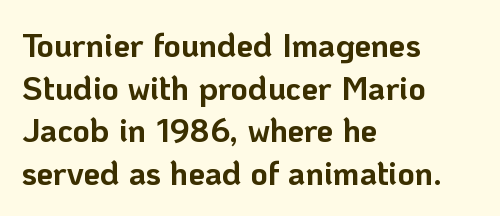
The image shows 33 px bold sans-serif type, upright; set left-aligned, normal line spacing (1.29x), normal letter spacing, not underlined; low stroke contrast and a medium x-height.
